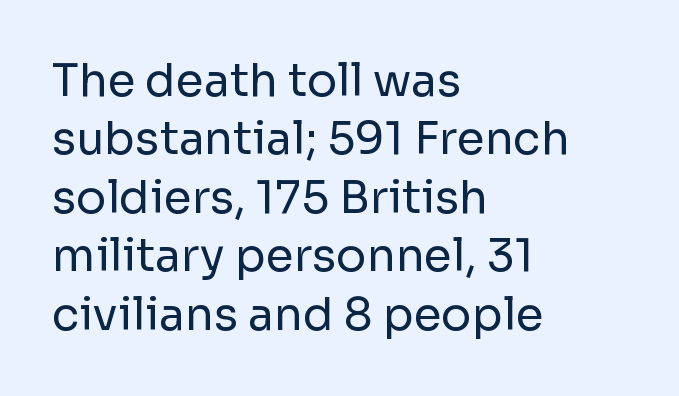
{"serif": "no", "italic": "no", "bold": "no", "weight": "regular", "width": "normal", "stroke_contrast": "low", "x_height": "medium", "monospaced": "no", "underline": "no", "align": "left", "line_spacing": "normal", "line_spacing_ratio": 1.3, "letter_spacing": "normal", "letter_spacing_em": 0.0, "glyph_px": 45}
